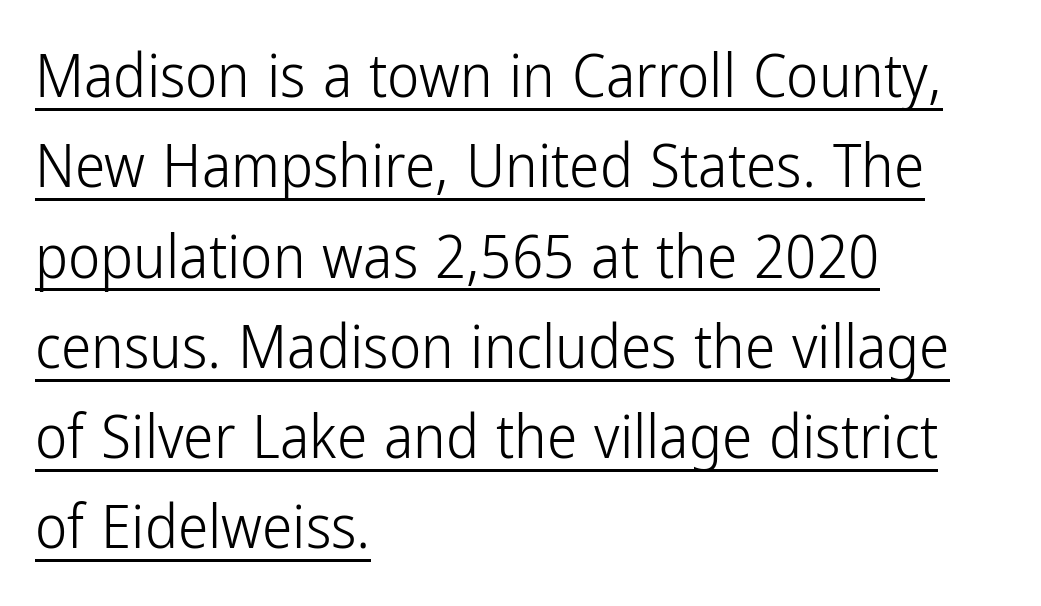
{"serif": "no", "italic": "no", "bold": "no", "weight": "light", "width": "condensed", "stroke_contrast": "low", "x_height": "medium", "monospaced": "no", "underline": "yes", "align": "left", "line_spacing": "normal", "line_spacing_ratio": 1.48, "letter_spacing": "normal", "letter_spacing_em": 0.0, "glyph_px": 61}
